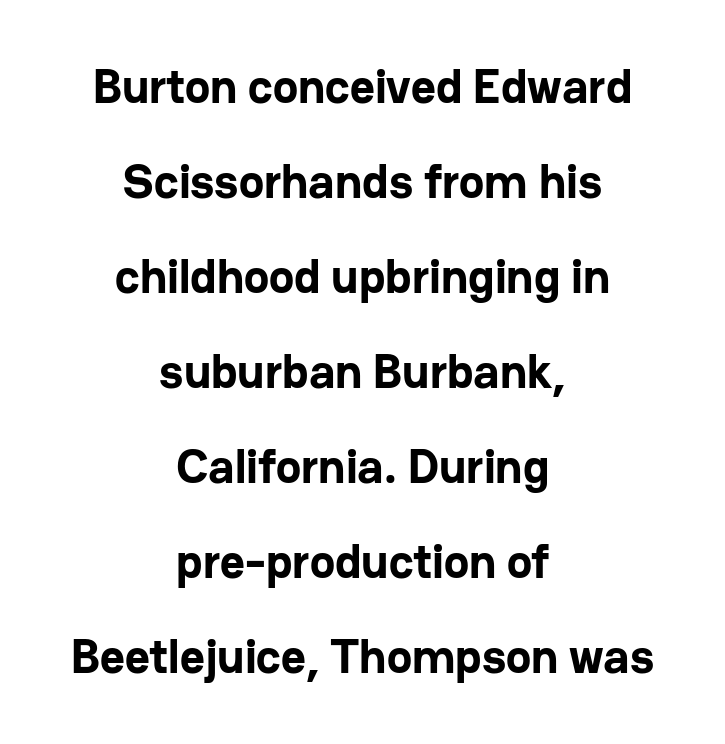
Q: Is the text bold? A: Yes.
Q: Is the text italic (slanted)? A: No, it is upright.
Q: Is the typeface a serif or a sans-serif typeface? A: Sans-serif.
Q: Is the text underlined? A: No.
Q: How is the paragraph aligned? A: Centered.
Q: Is the spacing between letters normal or unusually wide? A: Normal.
Q: Is the spacing between lines tight, normal or loose? A: Loose.
Q: Width (condensed, normal, or wide)? A: Normal.
Q: Stroke contrast? A: Low.
Q: x-height? A: Medium.
Q: Monospaced? A: No.
